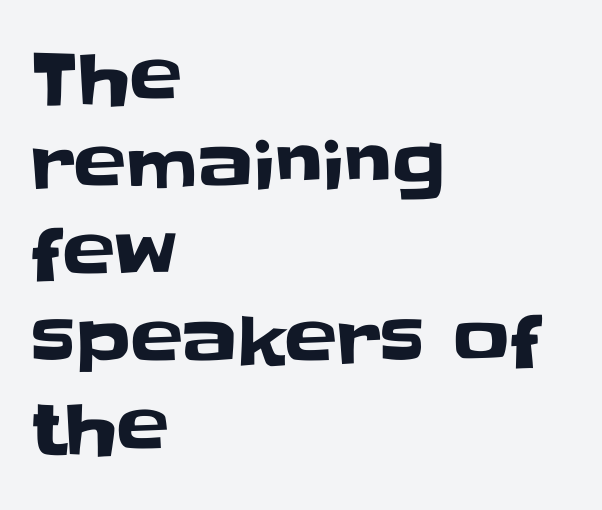
The image shows 70 px sans-serif type, upright; set left-aligned, normal line spacing (1.25x), normal letter spacing, not underlined; low stroke contrast and a large x-height.
